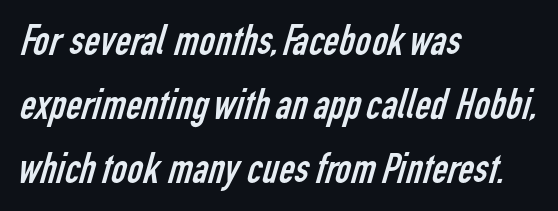
There is no visible air inserted between adjacent glyphs. This sample is left-justified, so line endings fall wherever the words run out. Just letters on the line, the space beneath them empty. Weight: not bold — regular or lighter. Look at the bottom of the vertical strokes: they stop flat, with no serifs. Reading down the column, the eye jumps a familiar distance to each next line.
